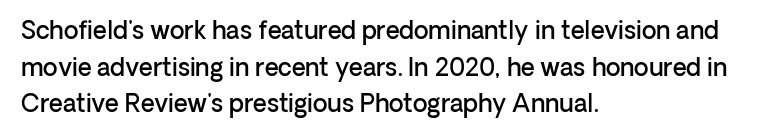
The image shows 24 px text type, upright; set left-aligned, normal line spacing (1.53x), normal letter spacing, not underlined.
